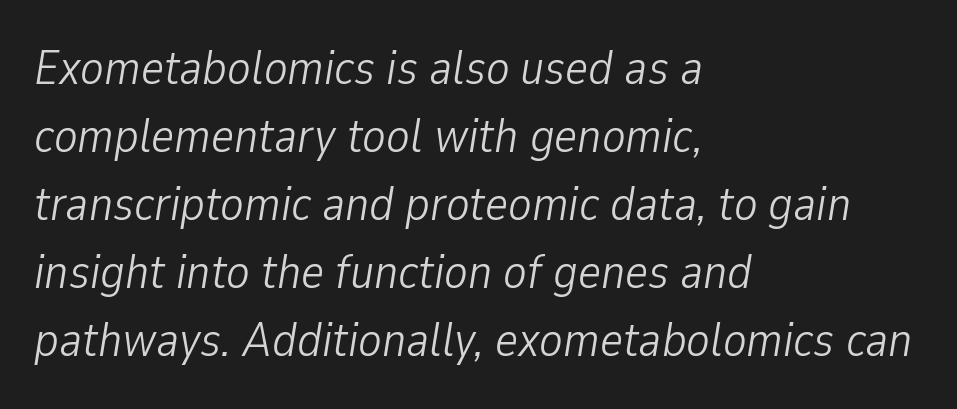
The image shows 49 px light, condensed type, italic (leaning right); set left-aligned, normal line spacing (1.39x), normal letter spacing, not underlined; low stroke contrast and a medium x-height.
